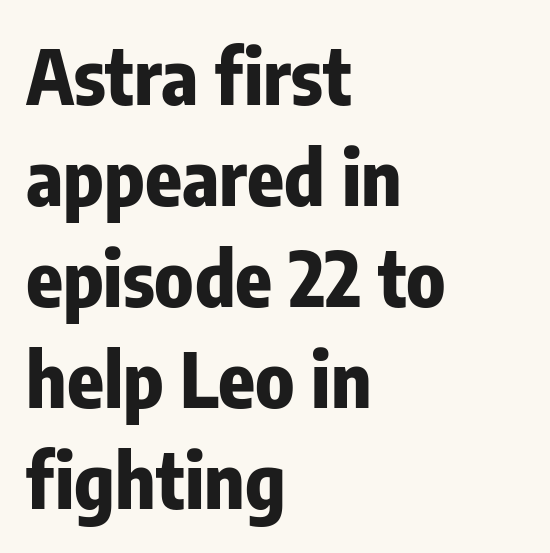
Letters rest on an invisible, unmarked baseline. In terms of letterform style, serifs are entirely absent. A typesetter would call this leading conventional body-copy spacing. How heavy is the stroke? Heavy — this is a bold.
